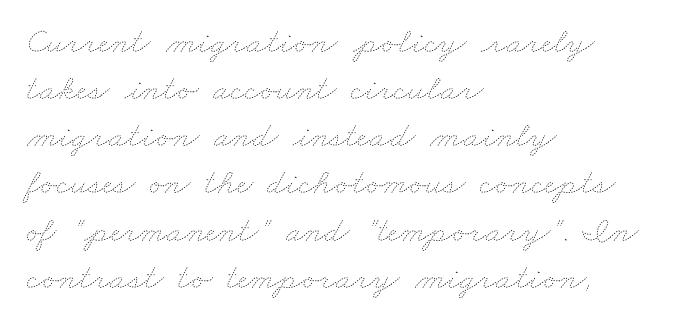
The image shows 36 px thin, wide type; set left-aligned, normal line spacing (1.31x), normal letter spacing, not underlined; low stroke contrast and a small x-height.
